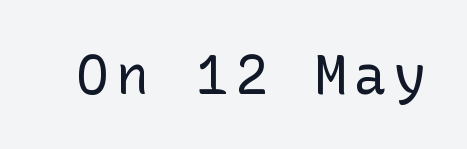
You can tell from the bare stems that sans-serif type was used. The passage shown is not bold in any degree. Posture: straight, roman, zero tilt. No word sits above an underline.
